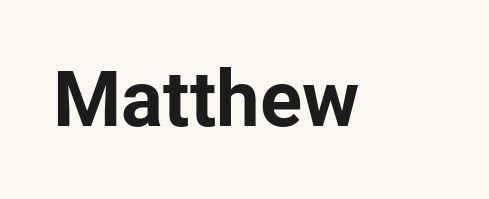
Q: Is the text bold? A: Yes.
Q: Is the text italic (slanted)? A: No, it is upright.
Q: Is the typeface a serif or a sans-serif typeface? A: Sans-serif.
Q: Is the text underlined? A: No.
Q: Is the spacing between letters normal or unusually wide? A: Normal.
Q: Width (condensed, normal, or wide)? A: Normal.
Q: Stroke contrast? A: Low.
Q: x-height? A: Medium.
Q: Monospaced? A: No.
